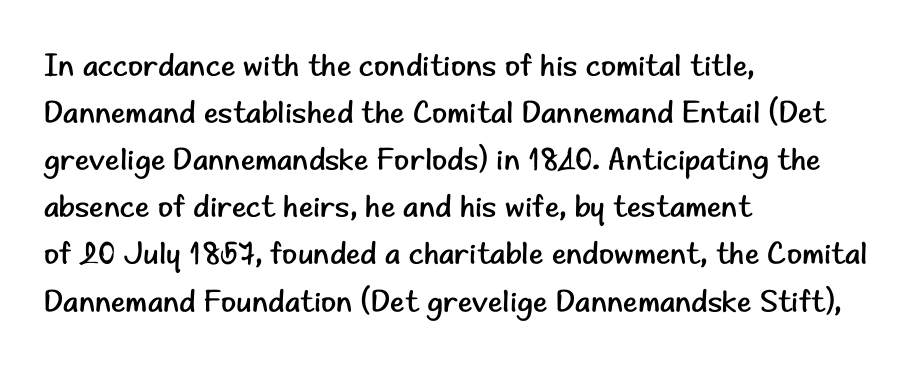
Is this a fixed-width face? No — the glyphs have proportional, varying widths. The type family on display is of the sans-serif kind. Tracking here is standard; glyphs follow each other at the usual distance. Students, observe: this is what conventionally led text looks like. Is the stroke heavy? The answer is a plain regular-or-lighter. Short and long lines alike share a common starting point at left.
